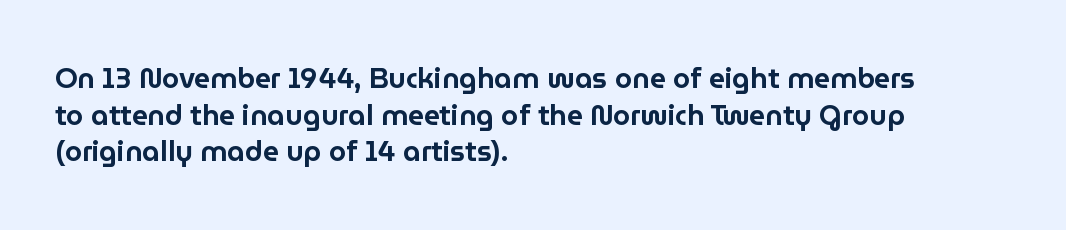
{"serif": "no", "italic": "no", "width": "normal", "stroke_contrast": "low", "x_height": "medium", "monospaced": "no", "underline": "no", "align": "left", "line_spacing": "normal", "line_spacing_ratio": 1.31, "letter_spacing": "normal", "letter_spacing_em": 0.0, "glyph_px": 28}
